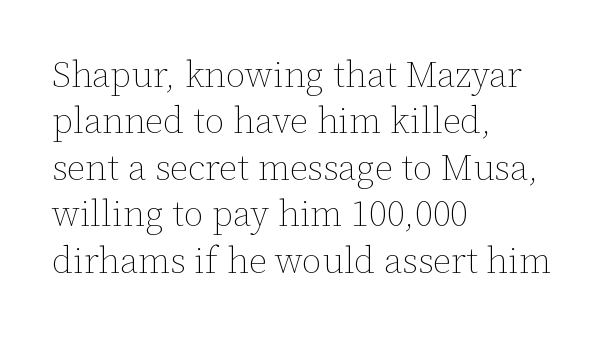
Baseline-to-baseline distance is the conventional proportion of letter height. Is the stroke heavy? The answer is a plain regular-or-lighter. Only glyphs here, with clear space below each row. Observe the ordinary spacing: letters are neighbours, not strangers. These lines are rendered in a variable-pitch font. Horizontally, the lines are justified to the leading edge only.
